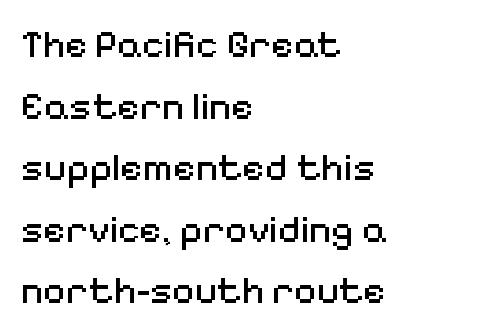
Letters have the restrained weight of plain body copy at most. In terms of letterspacing, this is plain default setting. Style check: upright. Rows of type keep a routine distance in the vertical direction.
